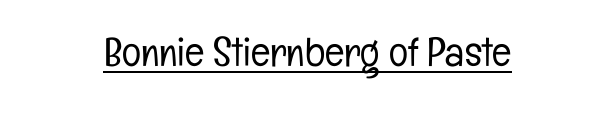
Honestly, the underline is the first thing you notice here. These lines are rendered in a variable-pitch font. Is there any slant? The stems are plumb. Stroke terminals: plain, sans-serif. Counters stay open thanks to moderate or lighter strokes. Nothing unusual about the tracking: characters are spaced as the font intends.
